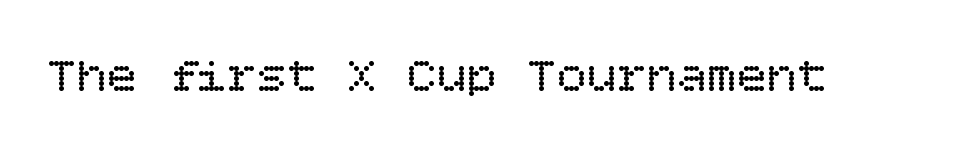
The image shows 50 px regular-weight type, upright; set normal letter spacing, not underlined; low stroke contrast and a large x-height.
